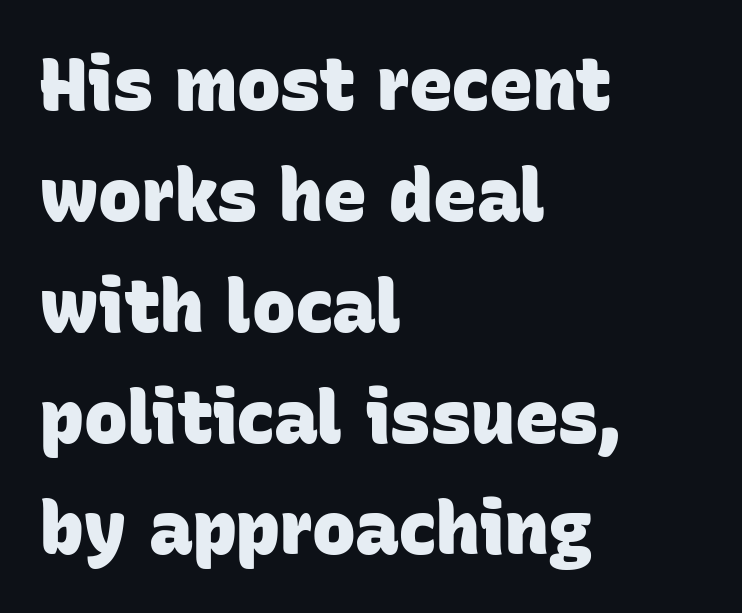
Q: Is the text bold? A: Yes.
Q: Is the typeface a serif or a sans-serif typeface? A: Sans-serif.
Q: Is the text underlined? A: No.
Q: How is the paragraph aligned? A: Left-aligned.
Q: Is the spacing between letters normal or unusually wide? A: Normal.
Q: Is the spacing between lines tight, normal or loose? A: Normal.
Q: Width (condensed, normal, or wide)? A: Normal.
Q: Stroke contrast? A: Low.
Q: x-height? A: Large.
Q: Monospaced? A: No.
